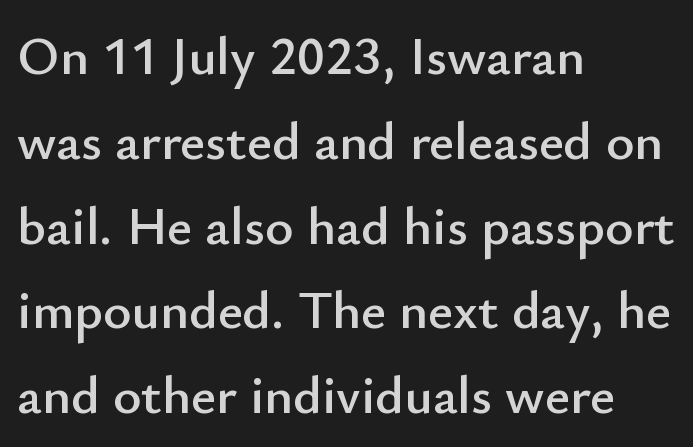
This rendering uses left alignment, leaving the right contour irregular. Looks like regular typesetting: each glyph gets only the width it needs. There is no visible air inserted between adjacent glyphs. Italic: no, the glyphs are upright roman.
